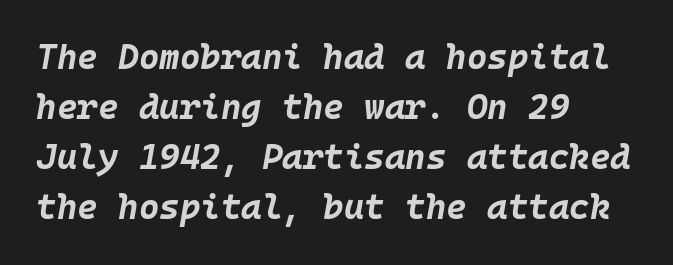
Q: Is the text bold? A: Yes.
Q: Is the text italic (slanted)? A: Yes, it leans right by about 10 degrees.
Q: Is the text underlined? A: No.
Q: How is the paragraph aligned? A: Left-aligned.
Q: Is the spacing between letters normal or unusually wide? A: Normal.
Q: Is the spacing between lines tight, normal or loose? A: Normal.
Q: Width (condensed, normal, or wide)? A: Normal.
Q: Stroke contrast? A: Low.
Q: x-height? A: Large.
Q: Monospaced? A: Yes.
